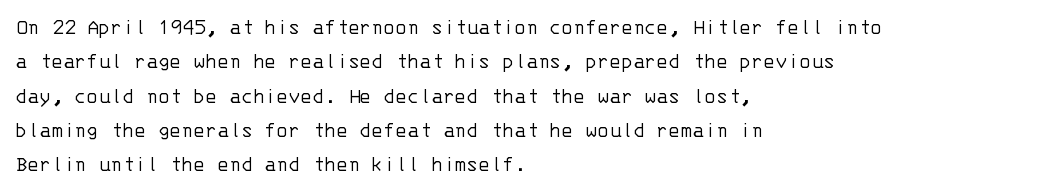
The specimen reads as upright at a glance. Is the stroke heavy? The answer is a plain regular-or-lighter. Clear beneath every line of the passage. Notice how descenders clear the ascenders below comfortably — that's standard leading.
